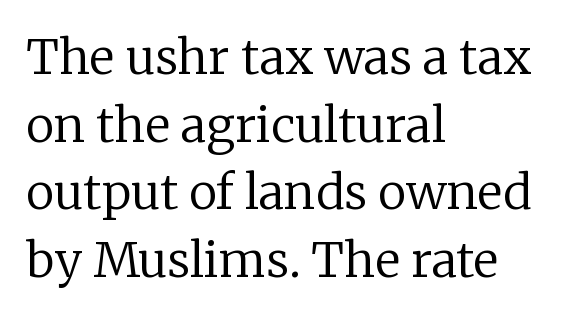
Q: Is the text bold? A: No.
Q: Is the text italic (slanted)? A: No, it is upright.
Q: Is the typeface a serif or a sans-serif typeface? A: Serif.
Q: Is the text underlined? A: No.
Q: How is the paragraph aligned? A: Left-aligned.
Q: Is the spacing between letters normal or unusually wide? A: Normal.
Q: Is the spacing between lines tight, normal or loose? A: Normal.
Q: Width (condensed, normal, or wide)? A: Normal.
Q: Stroke contrast? A: Low.
Q: x-height? A: Medium.
Q: Monospaced? A: No.
